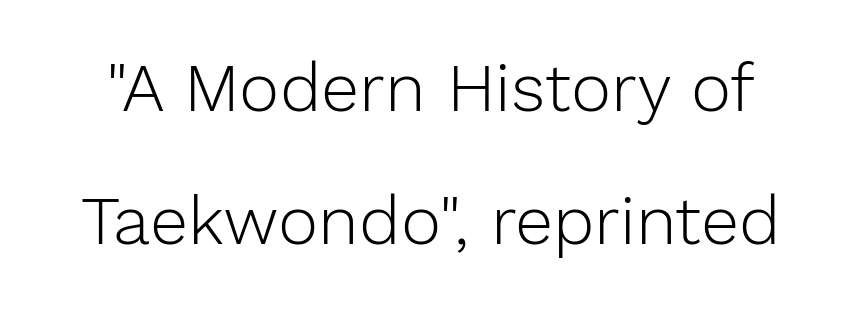
The image shows 68 px light sans-serif type, upright; set loose line spacing (1.96x), normal letter spacing, not underlined; low stroke contrast and a medium x-height.
